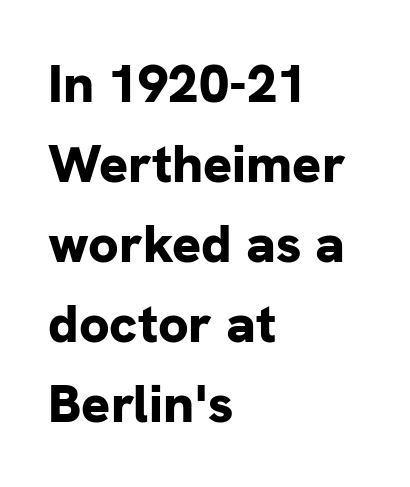
{"serif": "no", "italic": "no", "bold": "yes", "weight": "bold", "width": "normal", "stroke_contrast": "low", "x_height": "medium", "monospaced": "no", "underline": "no", "align": "left", "line_spacing": "normal", "line_spacing_ratio": 1.48, "letter_spacing": "normal", "letter_spacing_em": 0.0, "glyph_px": 54}
